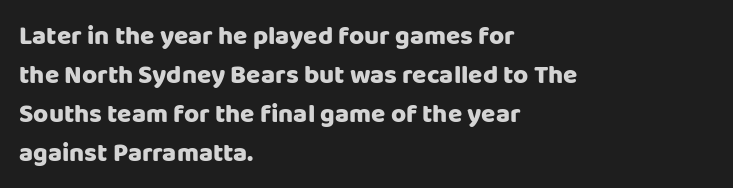
Q: Is the text italic (slanted)? A: No, it is upright.
Q: Is the text underlined? A: No.
Q: How is the paragraph aligned? A: Left-aligned.
Q: Is the spacing between letters normal or unusually wide? A: Normal.
Q: Is the spacing between lines tight, normal or loose? A: Normal.
